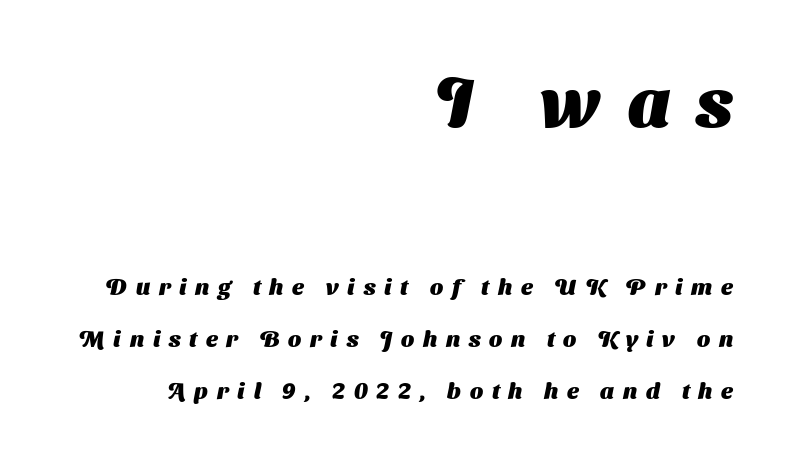
Q: Is the text bold? A: Yes.
Q: Is the typeface a serif or a sans-serif typeface? A: Sans-serif.
Q: Is the text underlined? A: No.
Q: How is the paragraph aligned? A: Right-aligned.
Q: Is the spacing between letters normal or unusually wide? A: Unusually wide.
Q: Is the spacing between lines tight, normal or loose? A: Loose.
Q: Which block of text is set in a larger size, the first (top) or the second (bottom)? A: The first (top) one.
Q: Width (condensed, normal, or wide)? A: Normal.
Q: Stroke contrast? A: Medium.
Q: x-height? A: Medium.
Q: Monospaced? A: No.
